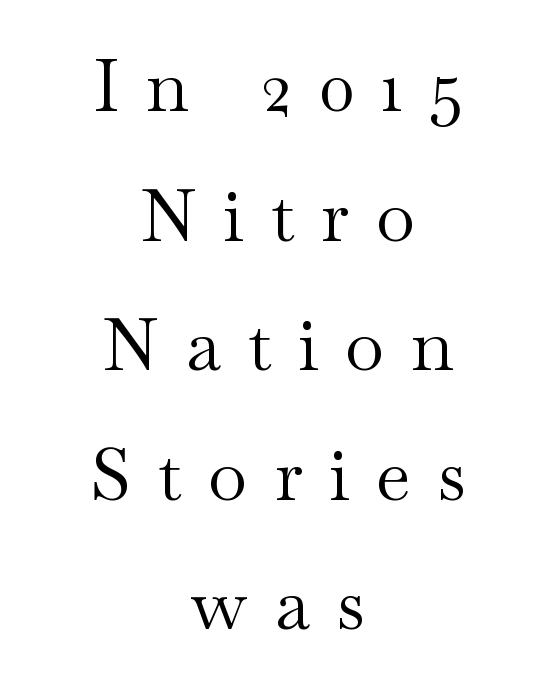
{"serif": "yes", "italic": "no", "bold": "no", "weight": "regular", "width": "wide", "stroke_contrast": "medium", "x_height": "small", "monospaced": "no", "underline": "no", "align": "center", "line_spacing_ratio": 1.8, "letter_spacing": "wide", "letter_spacing_em": 0.37, "glyph_px": 72}
